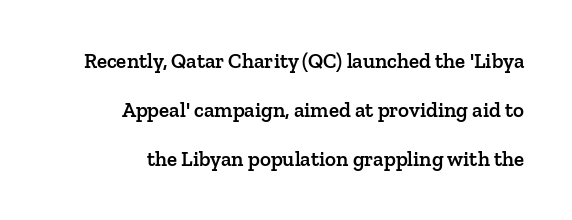
The image shows 21 px text type, upright; set right-aligned, loose line spacing (2.33x), normal letter spacing, not underlined.
